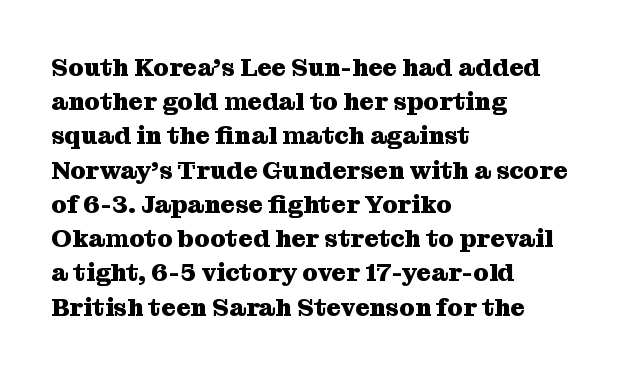
{"italic": "no", "bold": "yes", "underline": "no", "align": "left", "line_spacing": "normal", "line_spacing_ratio": 1.37, "letter_spacing": "normal", "letter_spacing_em": 0.0, "glyph_px": 25}
